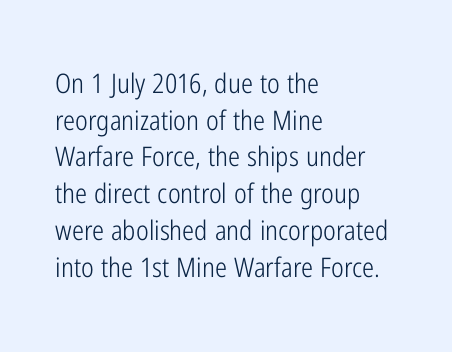
Q: Is the text bold? A: No.
Q: Is the text italic (slanted)? A: No, it is upright.
Q: Is the text underlined? A: No.
Q: How is the paragraph aligned? A: Left-aligned.
Q: Is the spacing between letters normal or unusually wide? A: Normal.
Q: Is the spacing between lines tight, normal or loose? A: Normal.
